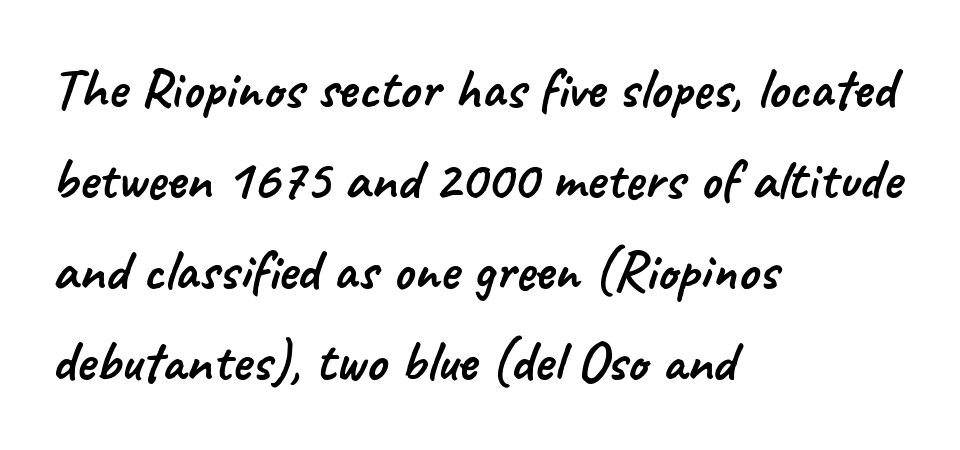
Q: Is the typeface a serif or a sans-serif typeface? A: Sans-serif.
Q: Is the text underlined? A: No.
Q: How is the paragraph aligned? A: Left-aligned.
Q: Is the spacing between letters normal or unusually wide? A: Normal.
Q: Is the spacing between lines tight, normal or loose? A: Normal.
Q: Width (condensed, normal, or wide)? A: Normal.
Q: Stroke contrast? A: Low.
Q: x-height? A: Small.
Q: Monospaced? A: No.
